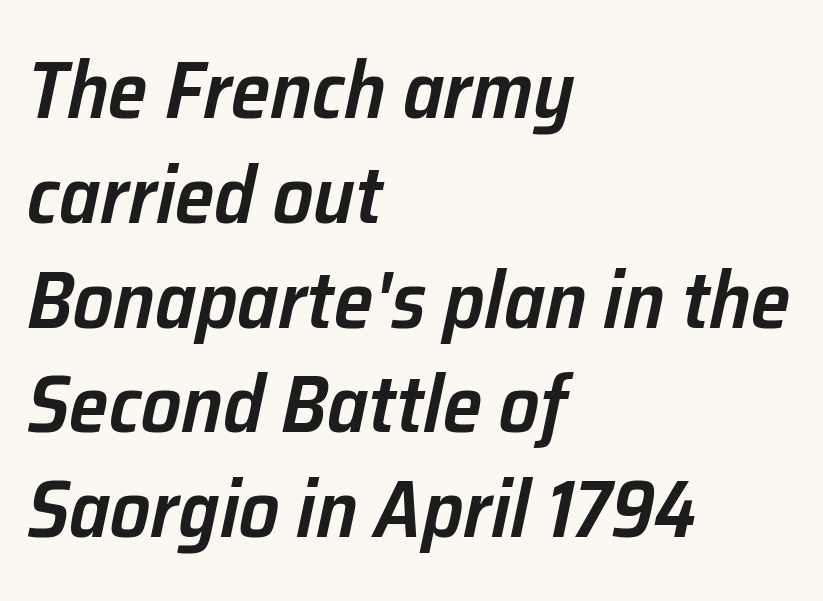
Q: Is the text bold? A: Semi-bold.
Q: Is the text italic (slanted)? A: Yes, it leans right by about 12 degrees.
Q: Is the text underlined? A: No.
Q: How is the paragraph aligned? A: Left-aligned.
Q: Is the spacing between letters normal or unusually wide? A: Normal.
Q: Is the spacing between lines tight, normal or loose? A: Normal.
Q: Width (condensed, normal, or wide)? A: Normal.
Q: Stroke contrast? A: Low.
Q: x-height? A: Medium.
Q: Monospaced? A: No.
